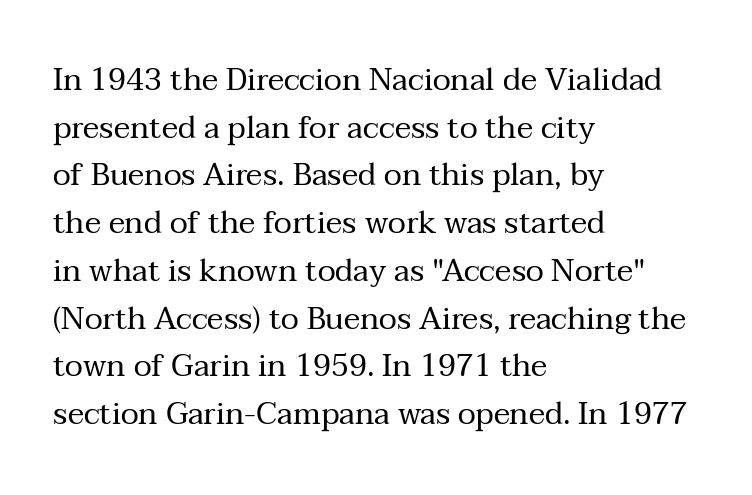
{"serif": "yes", "italic": "no", "bold": "no", "weight": "regular", "width": "normal", "stroke_contrast": "medium", "x_height": "medium", "monospaced": "no", "underline": "no", "align": "left", "line_spacing": "normal", "line_spacing_ratio": 1.54, "letter_spacing": "normal", "letter_spacing_em": 0.0, "glyph_px": 31}
